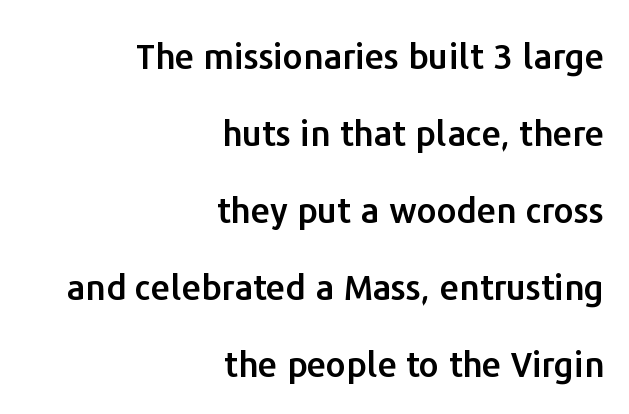
{"serif": "no", "italic": "no", "width": "normal", "stroke_contrast": "low", "x_height": "medium", "monospaced": "no", "underline": "no", "align": "right", "line_spacing": "loose", "line_spacing_ratio": 2.2, "letter_spacing": "normal", "letter_spacing_em": 0.0, "glyph_px": 35}
